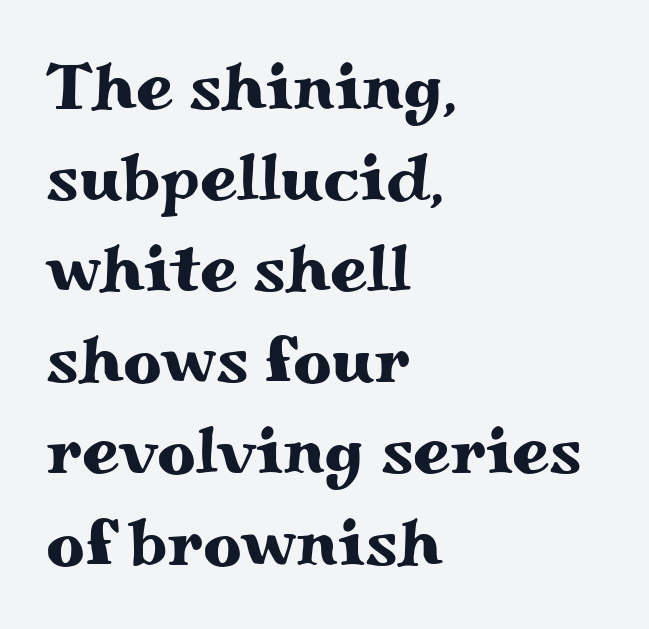
Q: Is the text italic (slanted)? A: No, it is upright.
Q: Is the typeface a serif or a sans-serif typeface? A: Serif.
Q: Is the text underlined? A: No.
Q: How is the paragraph aligned? A: Left-aligned.
Q: Is the spacing between letters normal or unusually wide? A: Normal.
Q: Is the spacing between lines tight, normal or loose? A: Normal.
Q: Width (condensed, normal, or wide)? A: Wide.
Q: Stroke contrast? A: Medium.
Q: x-height? A: Small.
Q: Monospaced? A: No.
